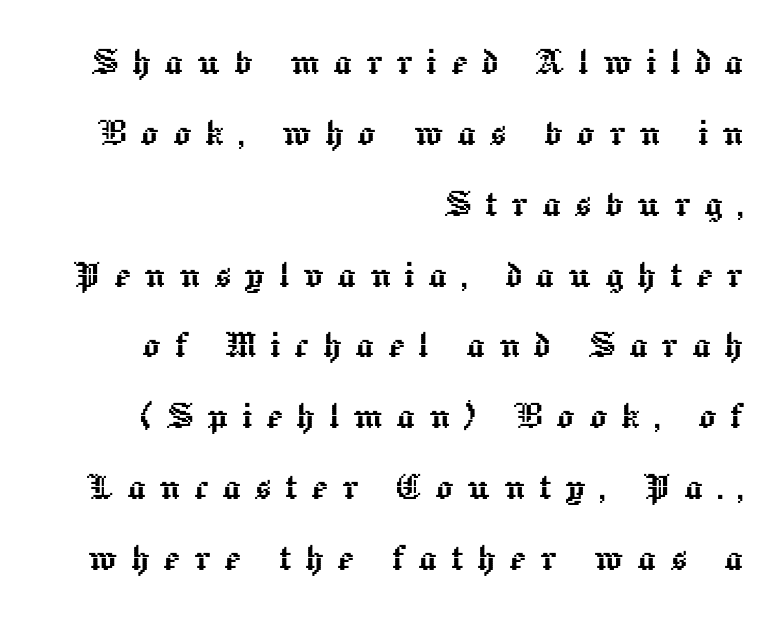
{"italic": "no", "width": "normal", "x_height": "medium", "monospaced": "no", "underline": "no", "align": "right", "line_spacing": "normal", "line_spacing_ratio": 1.61, "letter_spacing": "wide", "letter_spacing_em": 0.31, "glyph_px": 44}
